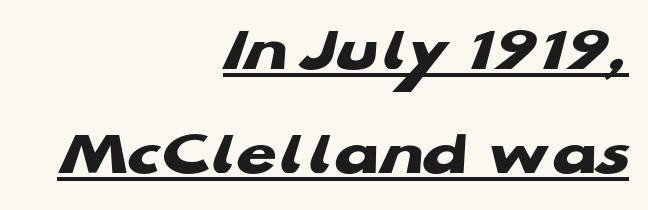
The image shows 65 px heavy, wide sans-serif type; set right-aligned, normal line spacing (1.6x), normal letter spacing, underlined; low stroke contrast and a medium x-height.
